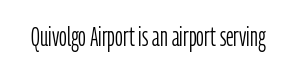
{"italic": "no", "bold": "no", "underline": "no", "letter_spacing": "normal", "letter_spacing_em": 0.0, "glyph_px": 27}
